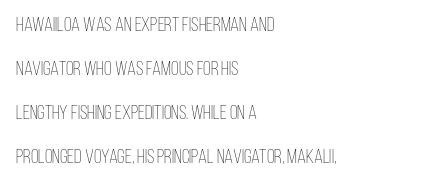
The image shows 20 px text type, upright; set left-aligned, loose line spacing (2.2x), normal letter spacing, not underlined.
